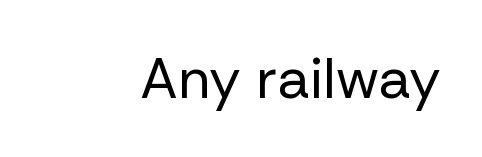
Q: Is the text bold? A: No.
Q: Is the text italic (slanted)? A: No, it is upright.
Q: Is the typeface a serif or a sans-serif typeface? A: Sans-serif.
Q: Is the text underlined? A: No.
Q: Is the spacing between letters normal or unusually wide? A: Normal.
Q: Width (condensed, normal, or wide)? A: Normal.
Q: Stroke contrast? A: Low.
Q: x-height? A: Medium.
Q: Monospaced? A: No.
